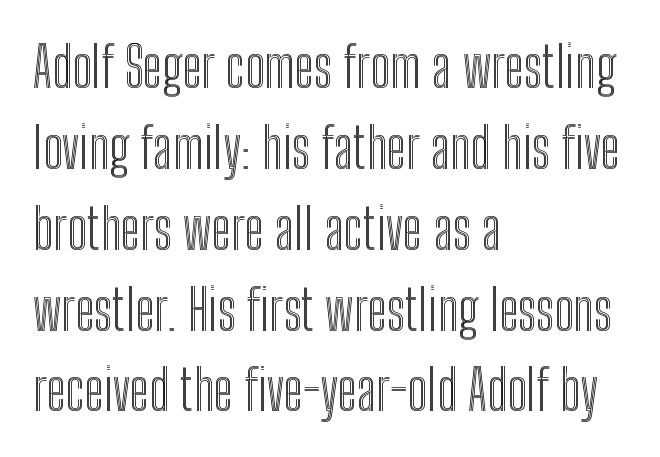
These lines are rendered in a variable-pitch font. Students, observe: this is what conventionally led text looks like. Underline: absent. Line beginnings align vertically; line endings do not. This is the regular roman posture of the typeface.
